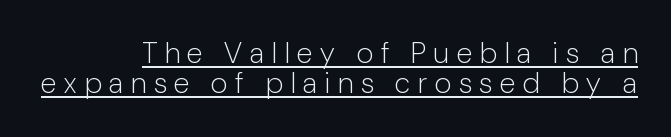
Q: Is the text bold? A: No.
Q: Is the text italic (slanted)? A: No, it is upright.
Q: Is the typeface a serif or a sans-serif typeface? A: Sans-serif.
Q: Is the text underlined? A: Yes.
Q: How is the paragraph aligned? A: Right-aligned.
Q: Is the spacing between letters normal or unusually wide? A: Unusually wide.
Q: Is the spacing between lines tight, normal or loose? A: Tight.
Q: Width (condensed, normal, or wide)? A: Condensed.
Q: Stroke contrast? A: Low.
Q: x-height? A: Medium.
Q: Monospaced? A: No.
